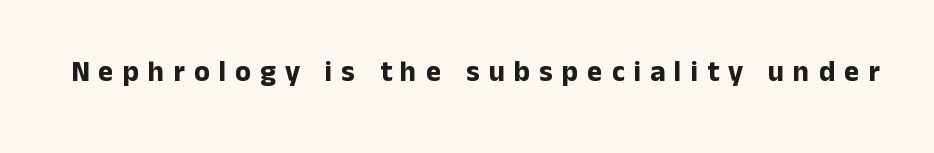
The image shows 29 px bold sans-serif type, upright; set unusually wide letter spacing (+0.31 em), not underlined; low stroke contrast and a medium x-height.
